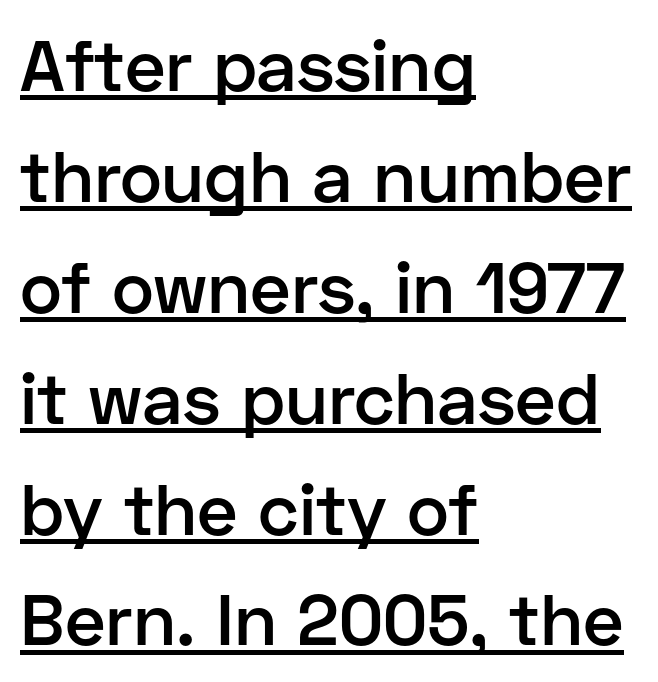
Q: Is the text bold? A: Semi-bold.
Q: Is the text italic (slanted)? A: No, it is upright.
Q: Is the typeface a serif or a sans-serif typeface? A: Sans-serif.
Q: Is the text underlined? A: Yes.
Q: How is the paragraph aligned? A: Left-aligned.
Q: Is the spacing between letters normal or unusually wide? A: Normal.
Q: Is the spacing between lines tight, normal or loose? A: Normal.
Q: Width (condensed, normal, or wide)? A: Normal.
Q: Stroke contrast? A: Low.
Q: x-height? A: Medium.
Q: Monospaced? A: No.
